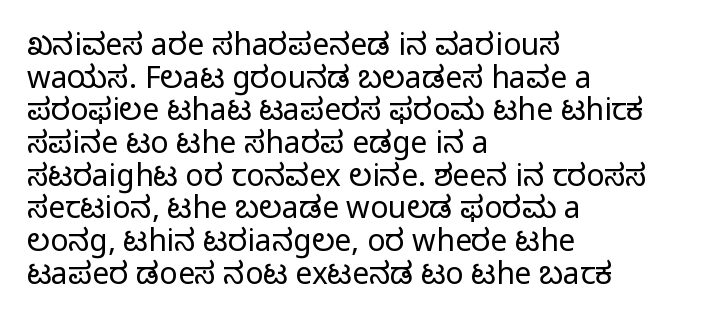
{"serif": "no", "italic": "no", "bold": "no", "weight": "light", "width": "normal", "stroke_contrast": "low", "x_height": "medium", "monospaced": "no", "underline": "no", "align": "left", "line_spacing": "tight", "line_spacing_ratio": 1.09, "letter_spacing": "normal", "letter_spacing_em": 0.0, "glyph_px": 30}
